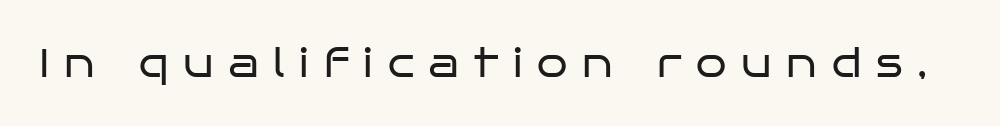
The image shows 39 px regular-weight, wide sans-serif type, upright; set unusually wide letter spacing (+0.38 em), not underlined; low stroke contrast and a large x-height.
